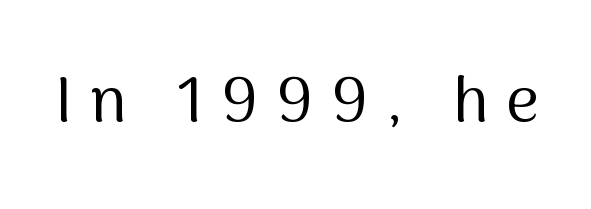
The image shows 64 px regular-weight sans-serif type, upright; set unusually wide letter spacing (+0.27 em), not underlined; medium stroke contrast and a medium x-height.
